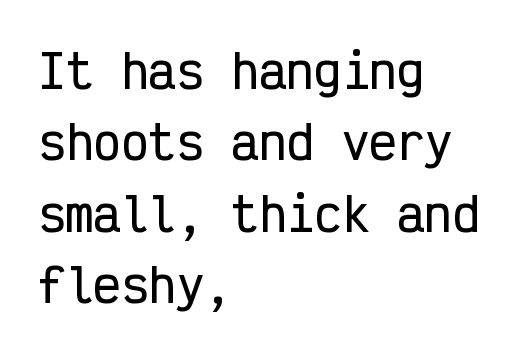
Looks like terminal output: every glyph gets an equal slot. The gaps between neighbouring characters are ordinary and unremarkable. Quick note: underline off. The typeface chosen for these lines omits serifs. Line beginnings align vertically; line endings do not.
